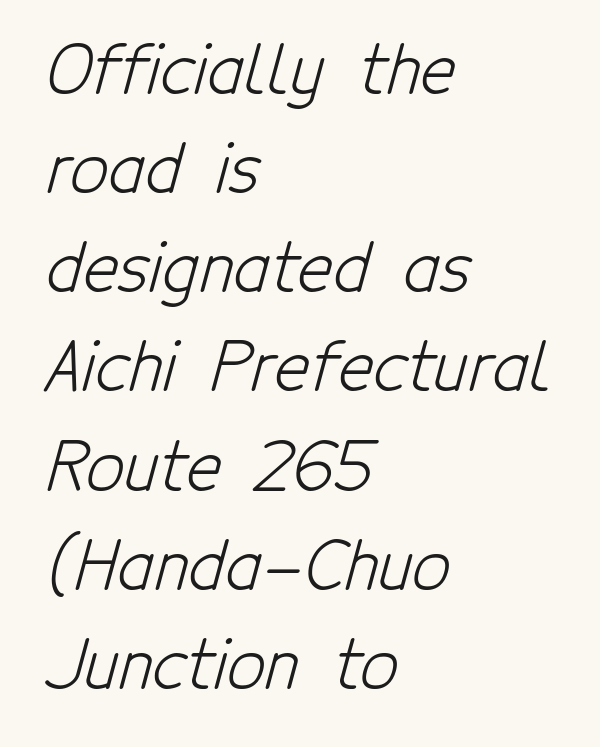
{"serif": "no", "bold": "no", "weight": "light", "width": "condensed", "stroke_contrast": "low", "x_height": "medium", "monospaced": "no", "underline": "no", "align": "left", "line_spacing": "normal", "line_spacing_ratio": 1.48, "letter_spacing": "normal", "letter_spacing_em": 0.0, "glyph_px": 67}
